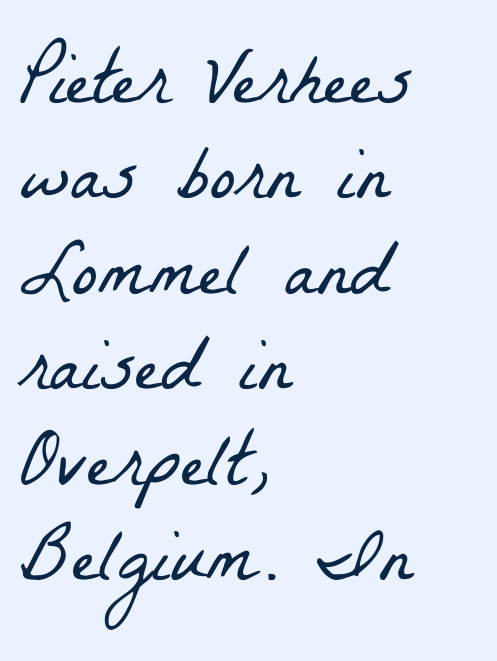
Q: Is the text bold? A: No.
Q: Is the typeface a serif or a sans-serif typeface? A: Serif.
Q: Is the text underlined? A: No.
Q: How is the paragraph aligned? A: Left-aligned.
Q: Is the spacing between letters normal or unusually wide? A: Normal.
Q: Width (condensed, normal, or wide)? A: Condensed.
Q: Stroke contrast? A: Low.
Q: x-height? A: Medium.
Q: Monospaced? A: No.
